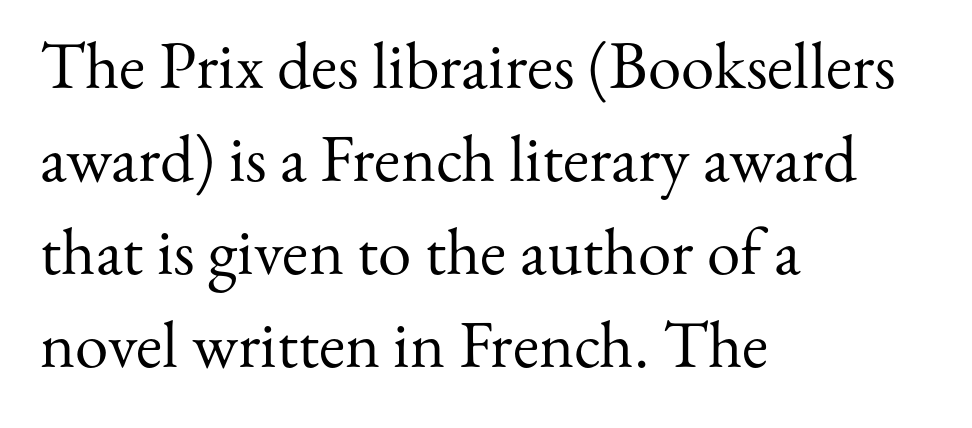
The image shows 67 px regular-weight serif type, upright; set left-aligned, normal line spacing (1.39x), normal letter spacing, not underlined; medium stroke contrast and a small x-height.
